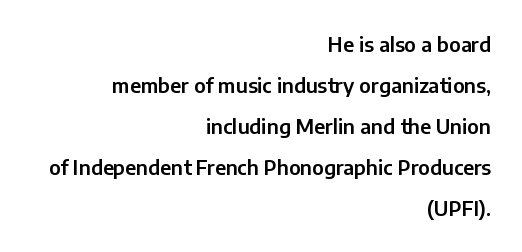
Q: Is the text italic (slanted)? A: No, it is upright.
Q: Is the text underlined? A: No.
Q: How is the paragraph aligned? A: Right-aligned.
Q: Is the spacing between letters normal or unusually wide? A: Normal.
Q: Is the spacing between lines tight, normal or loose? A: Loose.
